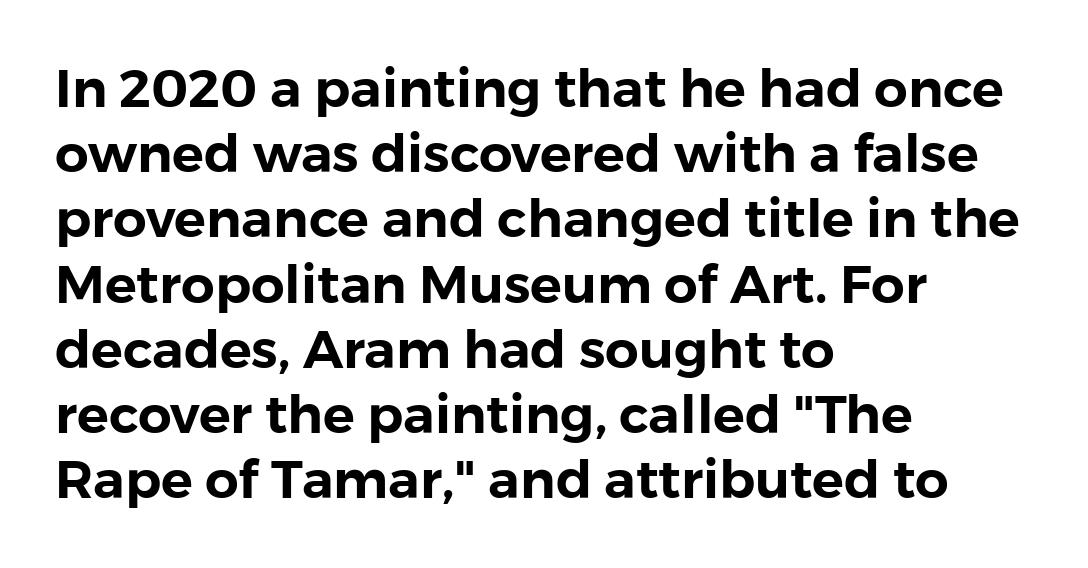
Notice how the passage keeps a crisp vertical edge on the left only. What stands out about the letter spacing? Nothing — it is the standard amount. The zone under the glyphs is completely vacant. The letters stand upright; this is a roman face.
